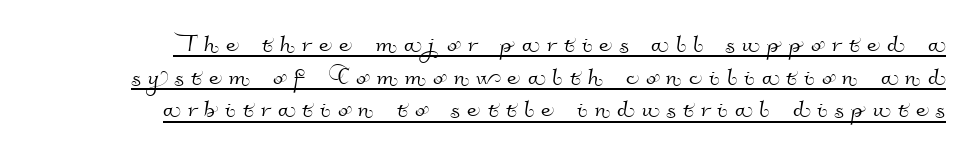
Q: Is the typeface a serif or a sans-serif typeface? A: Sans-serif.
Q: Is the text underlined? A: Yes.
Q: Is the spacing between letters normal or unusually wide? A: Unusually wide.
Q: Is the spacing between lines tight, normal or loose? A: Tight.
Q: Width (condensed, normal, or wide)? A: Normal.
Q: Stroke contrast? A: High.
Q: x-height? A: Small.
Q: Monospaced? A: No.
